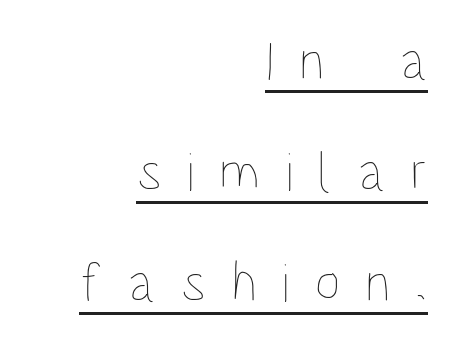
Honestly, the underline is the first thing you notice here. Compared with typical body copy, the letter spacing here is much looser. The letters look calm and open, with moderate or lighter stems. A typesetter would call this leading open, well beyond the default. These lines stack with their right ends in a neat column. These lines are rendered in a variable-pitch font.
